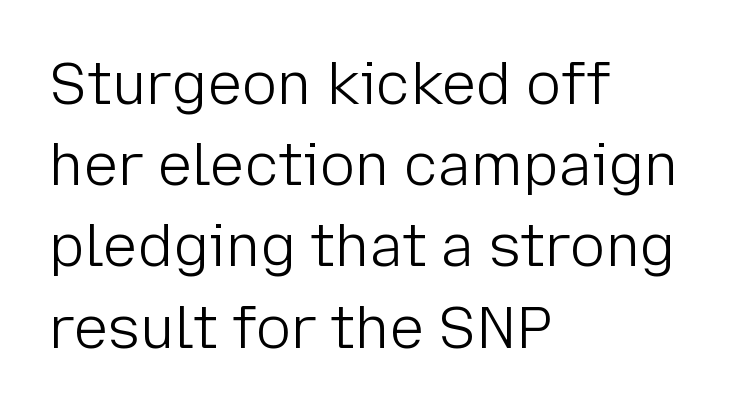
Q: Is the text bold? A: No.
Q: Is the text italic (slanted)? A: No, it is upright.
Q: Is the typeface a serif or a sans-serif typeface? A: Sans-serif.
Q: Is the text underlined? A: No.
Q: How is the paragraph aligned? A: Left-aligned.
Q: Is the spacing between letters normal or unusually wide? A: Normal.
Q: Is the spacing between lines tight, normal or loose? A: Normal.
Q: Width (condensed, normal, or wide)? A: Normal.
Q: Stroke contrast? A: Low.
Q: x-height? A: Medium.
Q: Monospaced? A: No.
